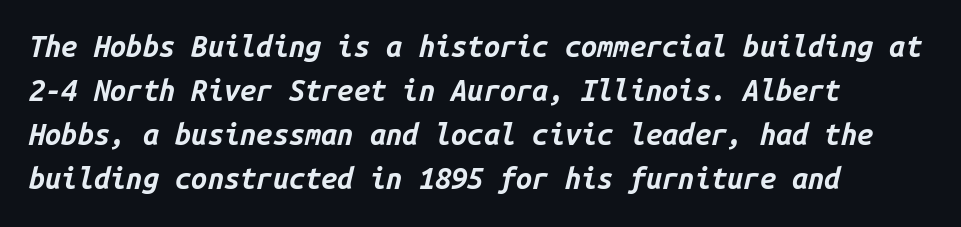
Q: Is the text bold? A: Yes.
Q: Is the text italic (slanted)? A: Yes, it leans right by about 14 degrees.
Q: Is the text underlined? A: No.
Q: How is the paragraph aligned? A: Left-aligned.
Q: Is the spacing between letters normal or unusually wide? A: Normal.
Q: Is the spacing between lines tight, normal or loose? A: Normal.
Q: Width (condensed, normal, or wide)? A: Normal.
Q: Stroke contrast? A: Low.
Q: x-height? A: Medium.
Q: Monospaced? A: Yes.
